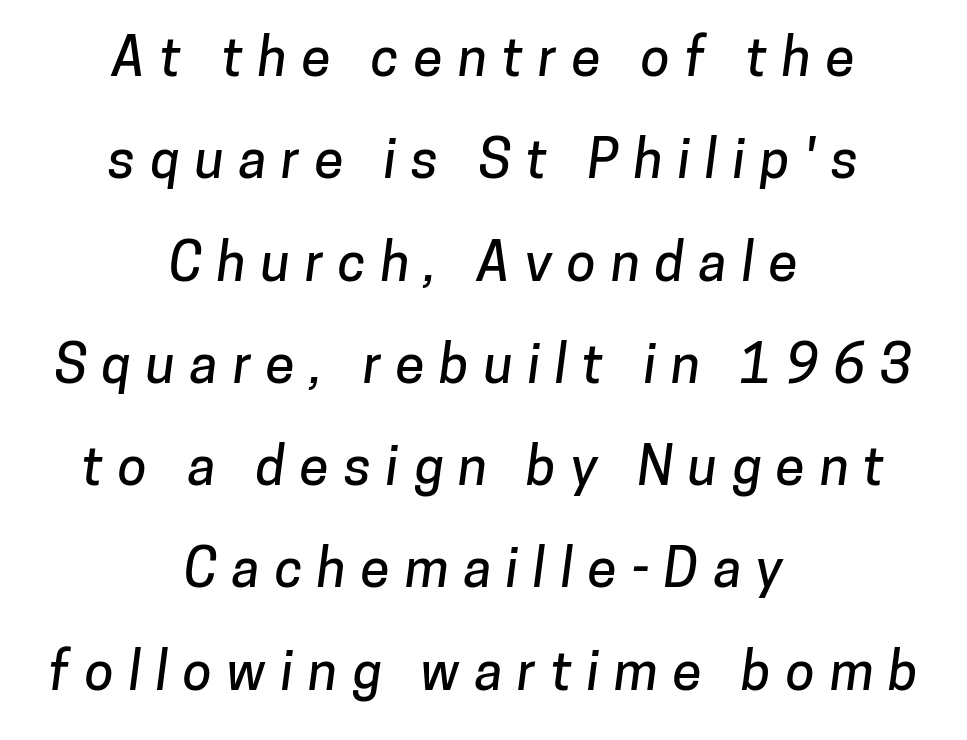
The image shows 53 px sans-serif type; set centered, loose line spacing (1.93x), unusually wide letter spacing (+0.28 em), not underlined; low stroke contrast and a medium x-height.
